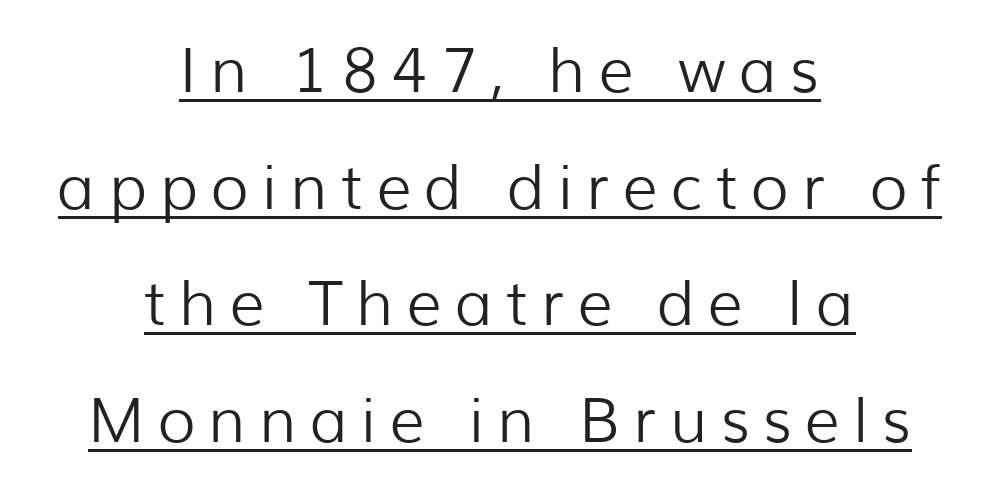
Observe the wide spacing: letters keep a clear distance from each other. Are there feet on the stems? There aren't — it's a sans. The compositor balanced each line on the midline. The typesetter has applied underlining to the passage shown.
